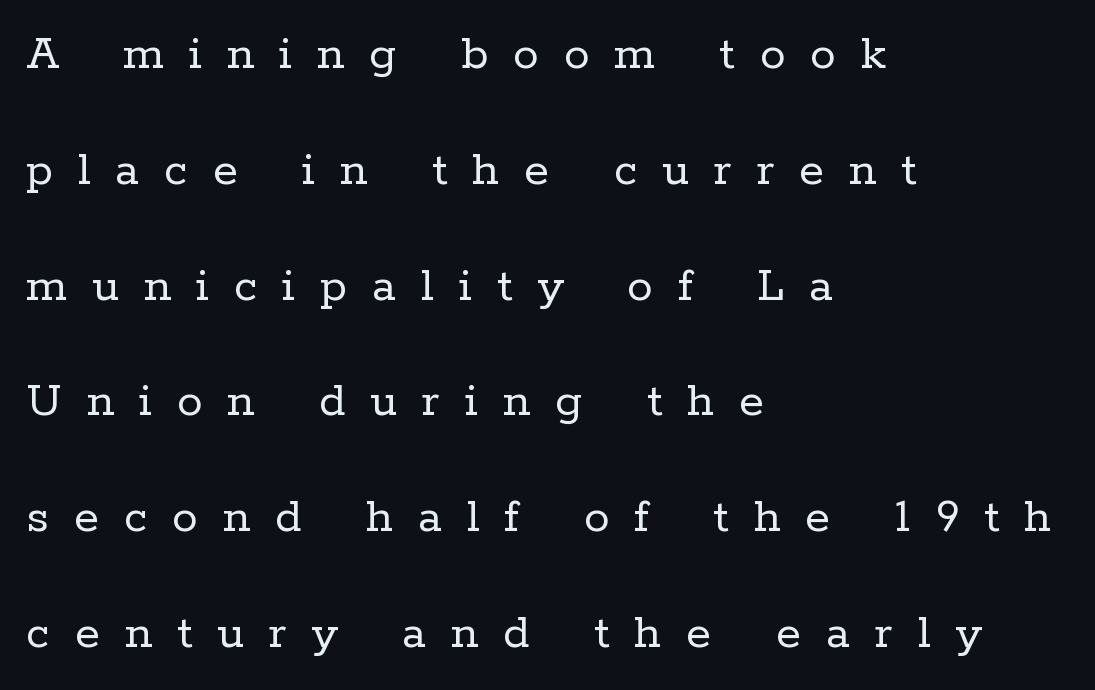
{"serif": "yes", "italic": "no", "bold": "no", "weight": "regular", "width": "normal", "stroke_contrast": "low", "x_height": "medium", "monospaced": "no", "underline": "no", "align": "left", "line_spacing": "loose", "line_spacing_ratio": 2.27, "letter_spacing": "wide", "letter_spacing_em": 0.49, "glyph_px": 51}
